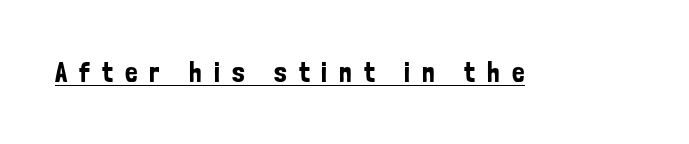
{"serif": "no", "italic": "no", "width": "condensed", "stroke_contrast": "low", "x_height": "medium", "monospaced": "no", "underline": "yes", "letter_spacing": "wide", "letter_spacing_em": 0.43, "glyph_px": 28}
